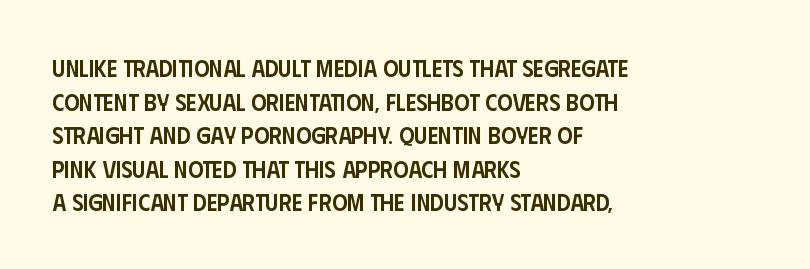
Q: Is the text bold? A: Semi-bold.
Q: Is the text italic (slanted)? A: No, it is upright.
Q: Is the text underlined? A: No.
Q: How is the paragraph aligned? A: Left-aligned.
Q: Is the spacing between letters normal or unusually wide? A: Normal.
Q: Is the spacing between lines tight, normal or loose? A: Normal.
